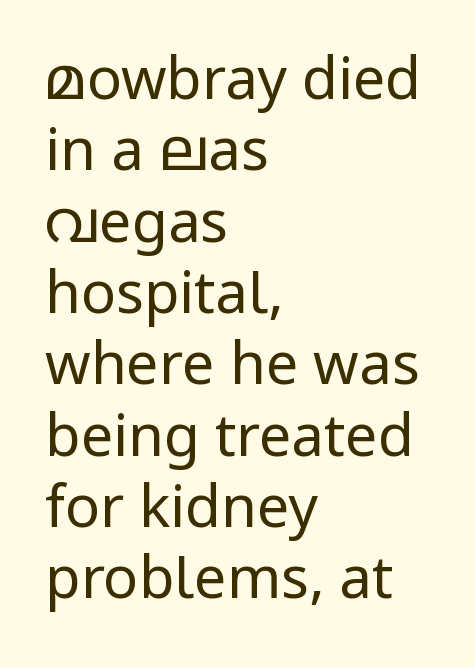
The image shows 58 px regular-weight sans-serif type, upright; set left-aligned, line spacing 1.23x, normal letter spacing, not underlined; low stroke contrast and a medium x-height.
